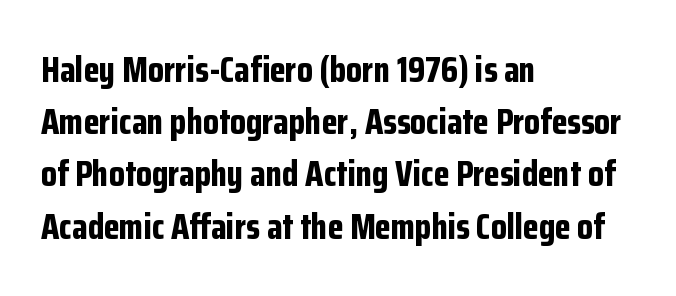
The image shows 36 px bold, condensed sans-serif type, upright; set left-aligned, normal line spacing (1.45x), normal letter spacing, not underlined; low stroke contrast and a medium x-height.
